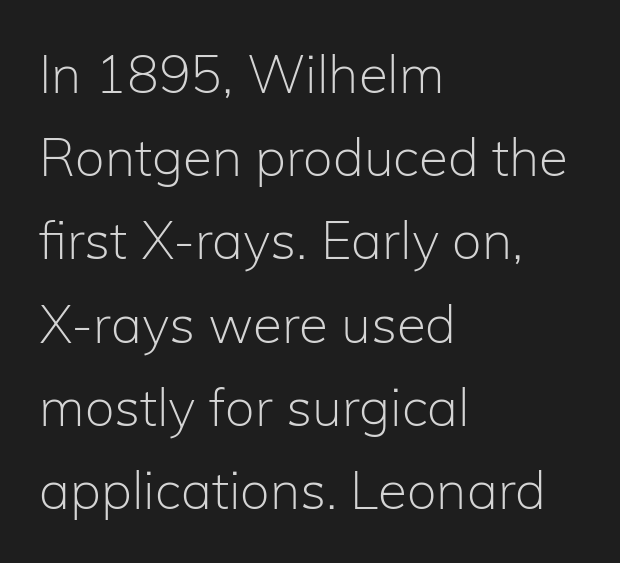
Q: Is the text bold? A: No.
Q: Is the text italic (slanted)? A: No, it is upright.
Q: Is the typeface a serif or a sans-serif typeface? A: Sans-serif.
Q: Is the text underlined? A: No.
Q: How is the paragraph aligned? A: Left-aligned.
Q: Is the spacing between letters normal or unusually wide? A: Normal.
Q: Is the spacing between lines tight, normal or loose? A: Normal.
Q: Width (condensed, normal, or wide)? A: Normal.
Q: Stroke contrast? A: Low.
Q: x-height? A: Medium.
Q: Monospaced? A: No.
